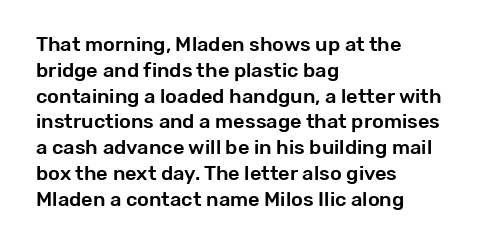
Q: Is the text italic (slanted)? A: No, it is upright.
Q: Is the text underlined? A: No.
Q: How is the paragraph aligned? A: Left-aligned.
Q: Is the spacing between letters normal or unusually wide? A: Normal.
Q: Is the spacing between lines tight, normal or loose? A: Normal.
